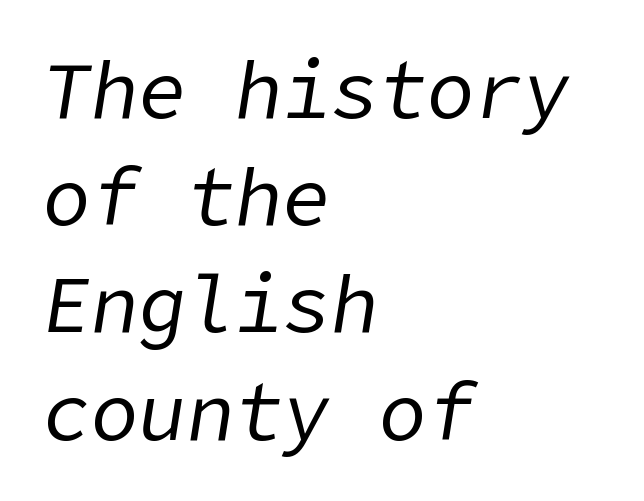
{"italic": "yes", "lean": "right", "slant_degrees": 9, "bold": "no", "weight": "regular", "width": "normal", "stroke_contrast": "low", "x_height": "medium", "underline": "no", "align": "left", "line_spacing": "normal", "line_spacing_ratio": 1.34, "letter_spacing": "normal", "letter_spacing_em": 0.0, "glyph_px": 80}
